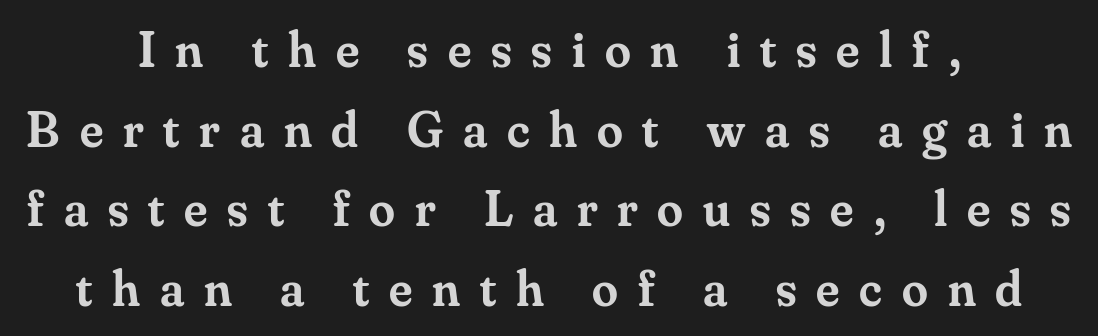
The image shows 52 px semibold serif type, upright; set centered, normal line spacing (1.53x), unusually wide letter spacing (+0.38 em), not underlined; medium stroke contrast and a small x-height.
